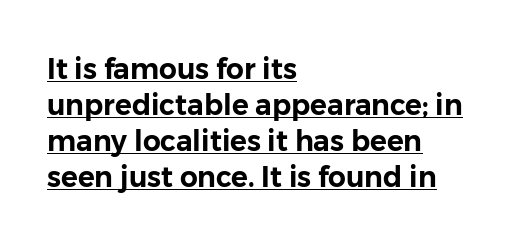
The image shows 28 px sans-serif type, upright; set left-aligned, normal line spacing (1.28x), normal letter spacing, underlined; low stroke contrast and a medium x-height.
